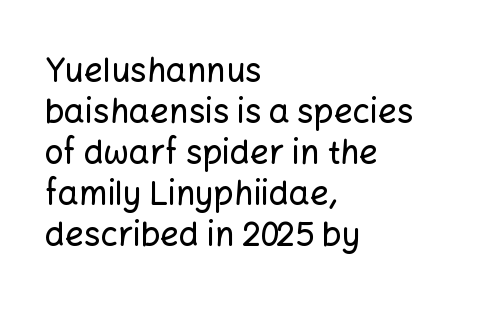
Q: Is the text italic (slanted)? A: No, it is upright.
Q: Is the typeface a serif or a sans-serif typeface? A: Sans-serif.
Q: Is the text underlined? A: No.
Q: How is the paragraph aligned? A: Left-aligned.
Q: Is the spacing between letters normal or unusually wide? A: Normal.
Q: Width (condensed, normal, or wide)? A: Normal.
Q: Stroke contrast? A: Low.
Q: x-height? A: Medium.
Q: Monospaced? A: No.
